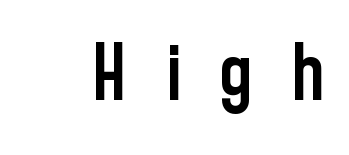
The image shows 77 px semibold, condensed sans-serif type, upright; set unusually wide letter spacing (+0.47 em), not underlined; low stroke contrast and a medium x-height.
